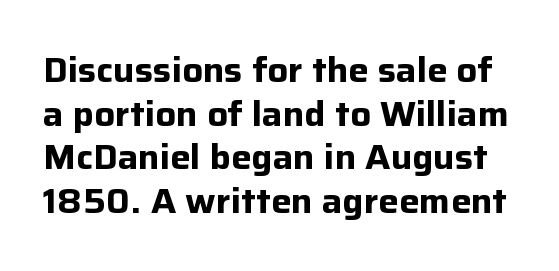
The image shows 34 px bold sans-serif type, upright; set normal line spacing (1.28x), normal letter spacing, not underlined; low stroke contrast and a medium x-height.
